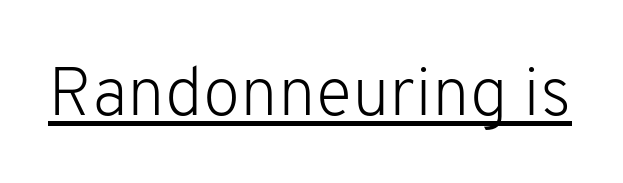
The image shows 68 px light sans-serif type, upright; set normal letter spacing, underlined; low stroke contrast and a medium x-height.
